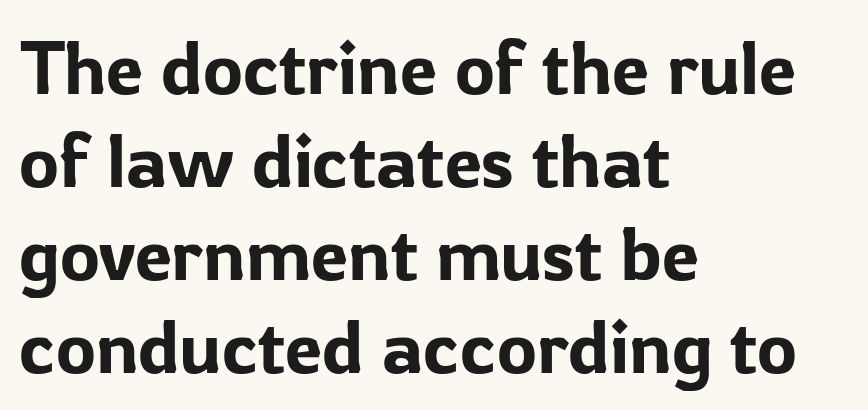
The image shows 75 px sans-serif type, upright; set left-aligned, line spacing 1.24x, normal letter spacing, not underlined; low stroke contrast and a medium x-height.
